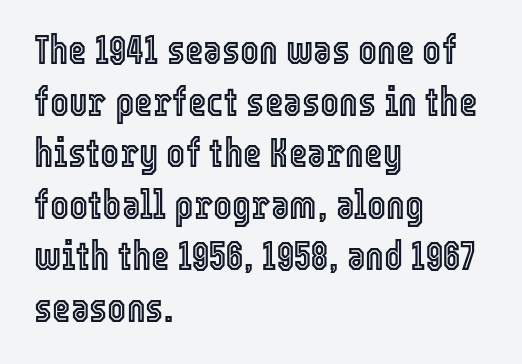
Q: Is the text italic (slanted)? A: No, it is upright.
Q: Is the text underlined? A: No.
Q: How is the paragraph aligned? A: Left-aligned.
Q: Is the spacing between letters normal or unusually wide? A: Normal.
Q: Is the spacing between lines tight, normal or loose? A: Normal.
Q: Width (condensed, normal, or wide)? A: Condensed.
Q: x-height? A: Medium.
Q: Monospaced? A: No.
